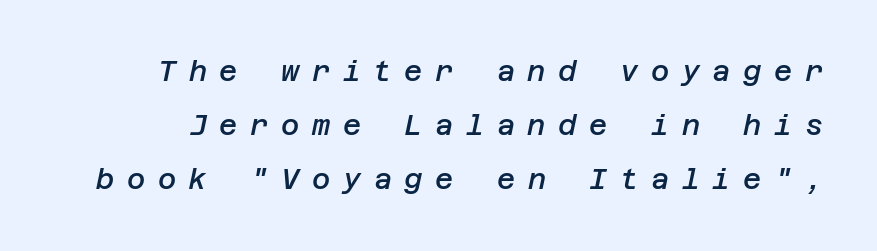
Q: Is the text bold? A: Semi-bold.
Q: Is the text italic (slanted)? A: Yes, it leans right by about 12 degrees.
Q: Is the text underlined? A: No.
Q: Is the spacing between letters normal or unusually wide? A: Unusually wide.
Q: Is the spacing between lines tight, normal or loose? A: Loose.
Q: Width (condensed, normal, or wide)? A: Normal.
Q: Stroke contrast? A: Low.
Q: x-height? A: Large.
